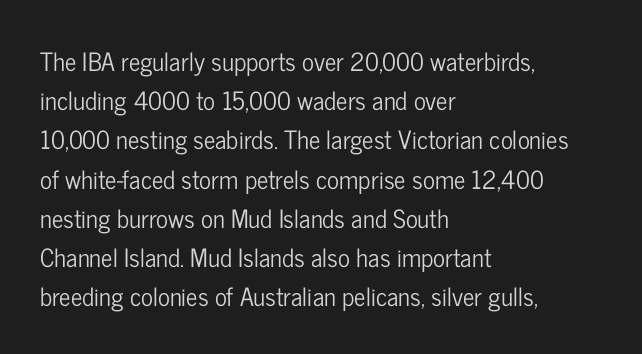
{"italic": "no", "underline": "no", "align": "left", "line_spacing": "normal", "line_spacing_ratio": 1.57, "letter_spacing": "normal", "letter_spacing_em": 0.0, "glyph_px": 25}
